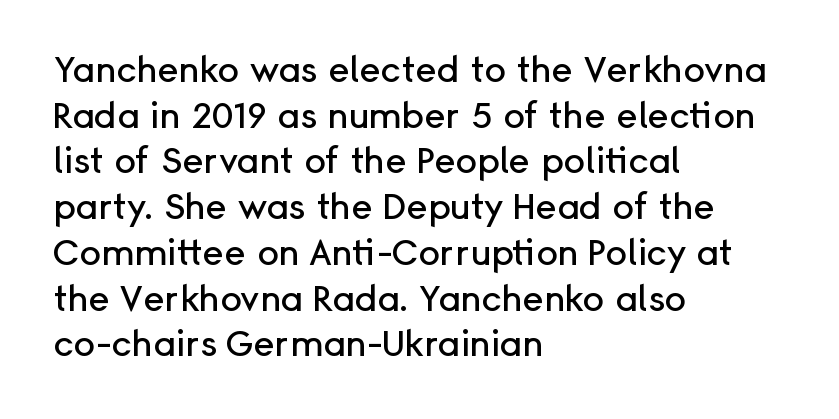
In CSS terms this would be text-align: left. Serif or sans? Sans — the stroke terminals are bare. Here the glyphs are tracked normally, forming tight word shapes. Beneath every word, the page is bare.
